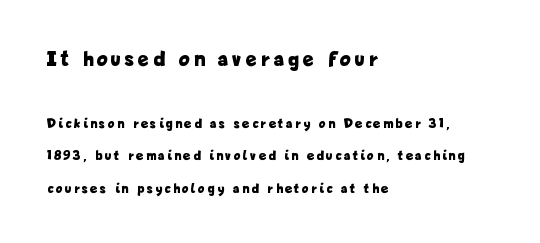
The first block has been scaled up relative to the second. One-word summary of the alignment: left. Do the letters lean? They stand straight. Honestly, the rows look like they've been pulled way apart. The gap between lines stays unmarked. This sample uses expanded letter spacing, leaving extra air between glyphs.
